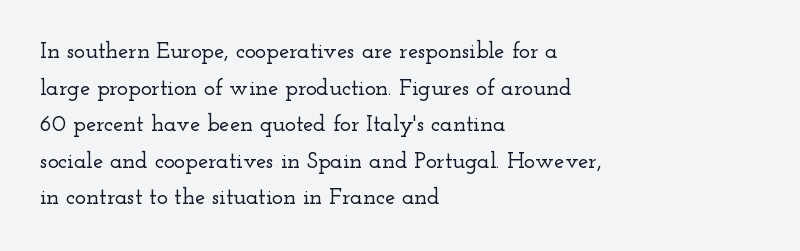
{"italic": "no", "underline": "no", "align": "left", "line_spacing": "normal", "line_spacing_ratio": 1.59, "letter_spacing": "normal", "letter_spacing_em": 0.0, "glyph_px": 23}
